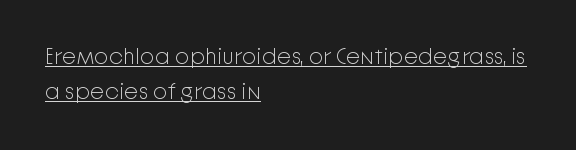
When letters stand straight like this, we call the style roman or upright. The cut favours lightness, reaching ordinary text weight at its darkest. Has an underline been added? It has. Line beginnings align vertically; line endings do not.
